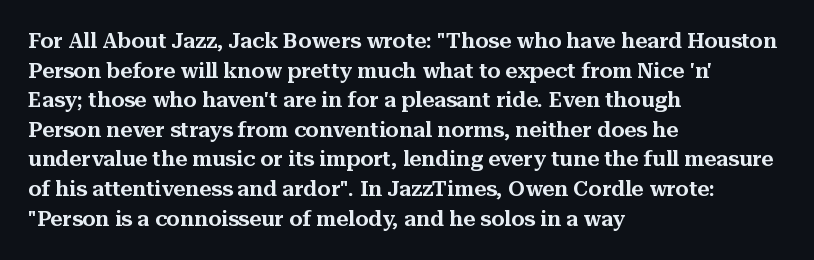
Caption: standard tracking, unaltered. Only glyphs here, with clear space below each row. The line-height multiplier appears to be the usual default. The typography opts for an upright posture over an oblique one. A student would call this left alignment; a typographer would say flush left, rag right.
